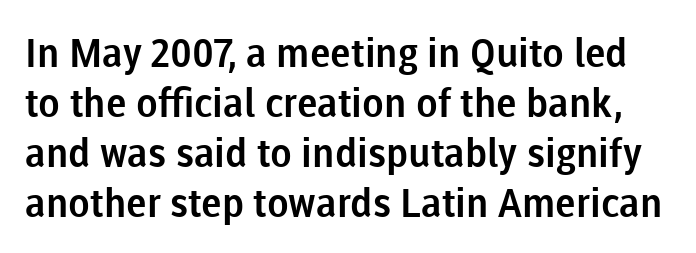
The image shows 40 px sans-serif type, upright; set normal line spacing (1.25x), normal letter spacing, not underlined; low stroke contrast and a medium x-height.
